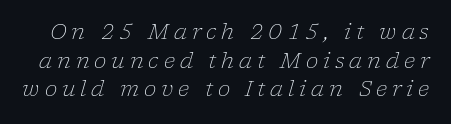
{"italic": "yes", "lean": "right", "slant_degrees": 17, "bold": "no", "underline": "no", "line_spacing": "normal", "line_spacing_ratio": 1.36, "letter_spacing": "wide", "letter_spacing_em": 0.23, "glyph_px": 21}
